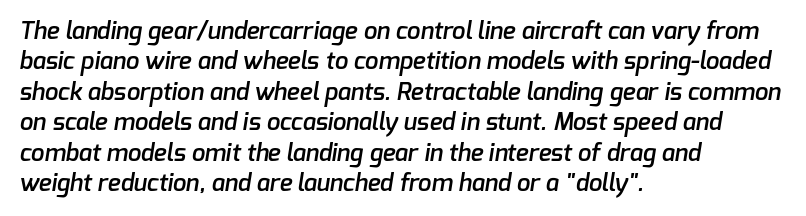
Typographic density is moderately raised because the face is semibold. Each new line begins a customary step beneath the previous one. Observe the ordinary spacing: letters are neighbours, not strangers. The glyphs are unaccompanied by any horizontal stroke below them. Notice how the passage keeps a crisp vertical edge on the left only.
